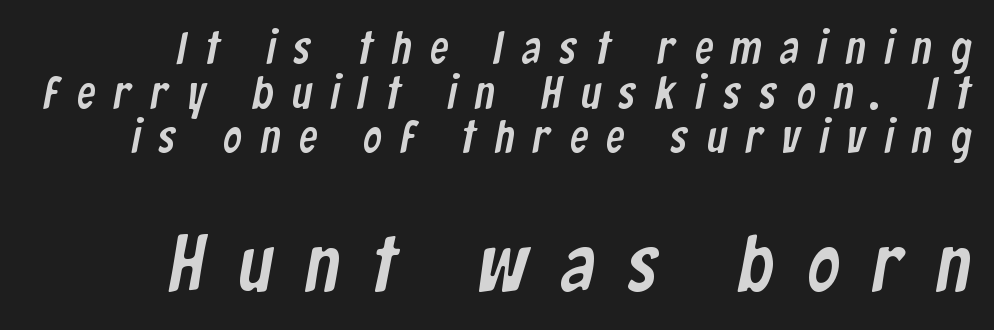
The image shows 80 px condensed sans-serif type; set right-aligned, tight line spacing (0.97x), unusually wide letter spacing (+0.41 em), not underlined; the second (bottom) block is 1.74x larger; low stroke contrast and a medium x-height.
